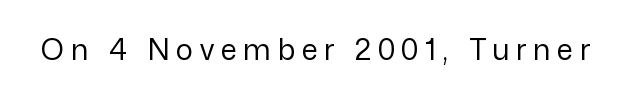
The image shows 29 px regular-weight sans-serif type, upright; set unusually wide letter spacing (+0.23 em), not underlined; low stroke contrast and a medium x-height.
